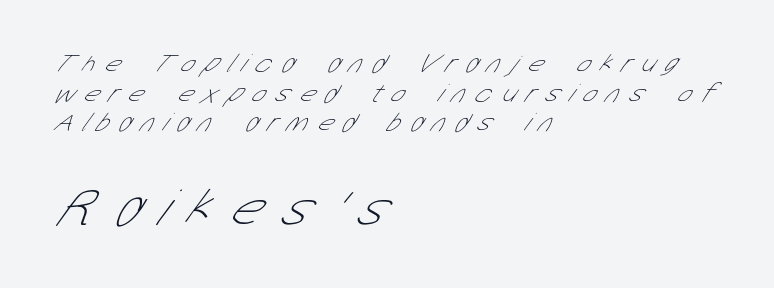
The image shows 53 px thin, condensed sans-serif type; set left-aligned, tight line spacing (1.14x), unusually wide letter spacing (+0.41 em), not underlined; the second (bottom) block is 2.04x larger; low stroke contrast and a medium x-height.
